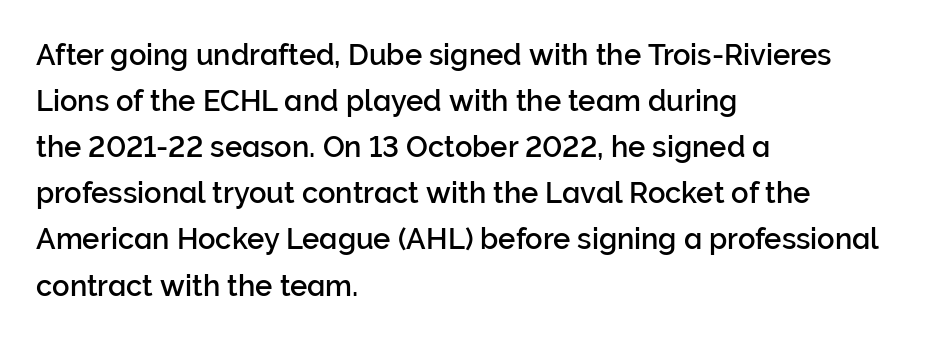
Q: Is the text italic (slanted)? A: No, it is upright.
Q: Is the typeface a serif or a sans-serif typeface? A: Sans-serif.
Q: Is the text underlined? A: No.
Q: How is the paragraph aligned? A: Left-aligned.
Q: Is the spacing between letters normal or unusually wide? A: Normal.
Q: Is the spacing between lines tight, normal or loose? A: Normal.
Q: Width (condensed, normal, or wide)? A: Normal.
Q: Stroke contrast? A: Low.
Q: x-height? A: Medium.
Q: Monospaced? A: No.
